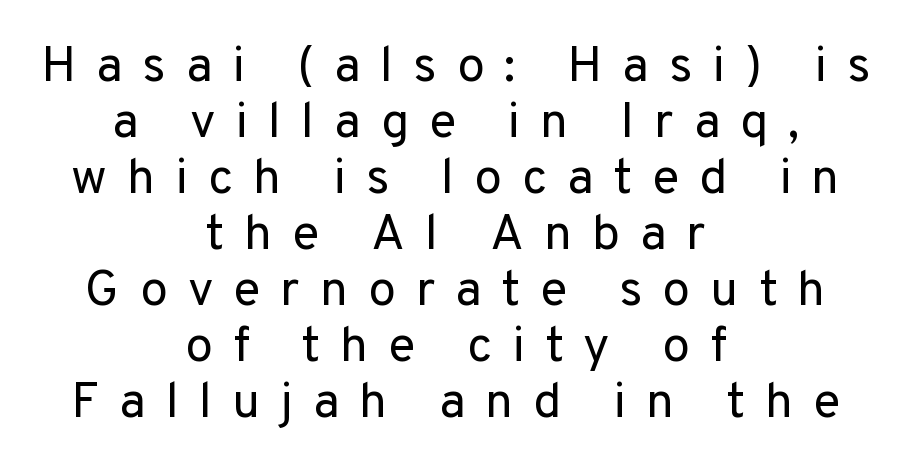
{"serif": "no", "italic": "no", "bold": "no", "weight": "regular", "width": "normal", "stroke_contrast": "low", "x_height": "medium", "monospaced": "no", "underline": "no", "align": "center", "line_spacing": "tight", "line_spacing_ratio": 1.12, "letter_spacing": "wide", "letter_spacing_em": 0.4, "glyph_px": 50}
